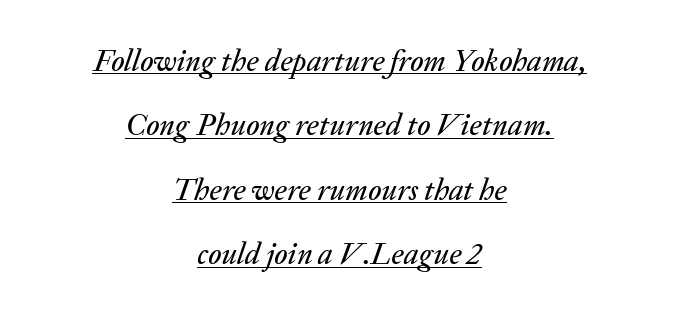
The image shows 30 px text type, italic (leaning right); set centered, loose line spacing (2.15x), normal letter spacing, underlined; low stroke contrast and a medium x-height.
